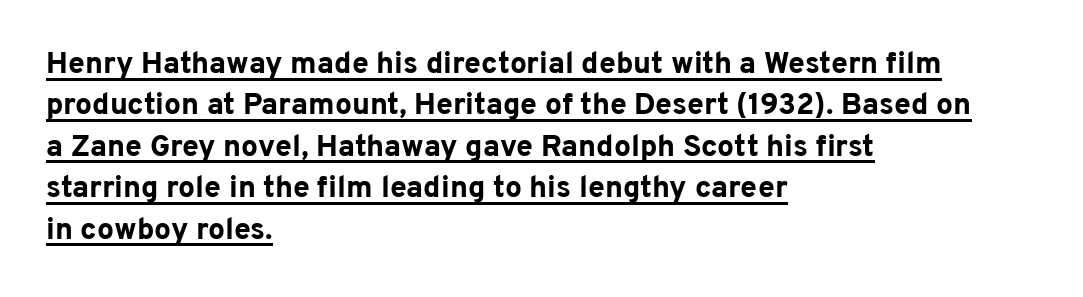
The letters sit at their default tracking, neither squeezed nor spread. Letterform terminals end flat and unadorned throughout the passage. The font is running at its bold setting. Line beginnings align vertically; line endings do not. Here the designer chose a conventional face with non-uniform glyph widths. Unlike italic type, these characters show no tilt at all.
